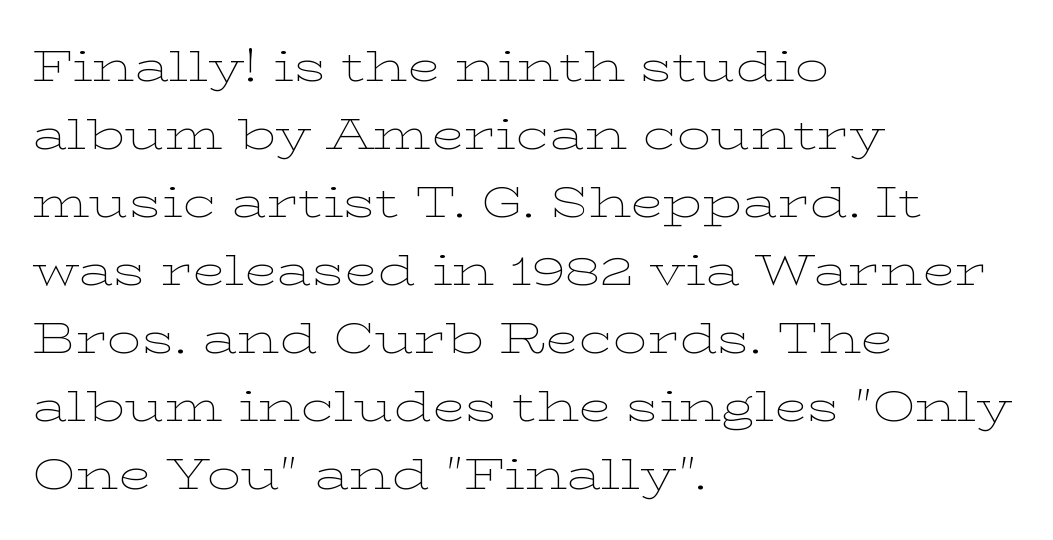
The image shows 43 px thin, wide serif type, upright; set left-aligned, normal line spacing (1.58x), normal letter spacing, not underlined; low stroke contrast and a medium x-height.
